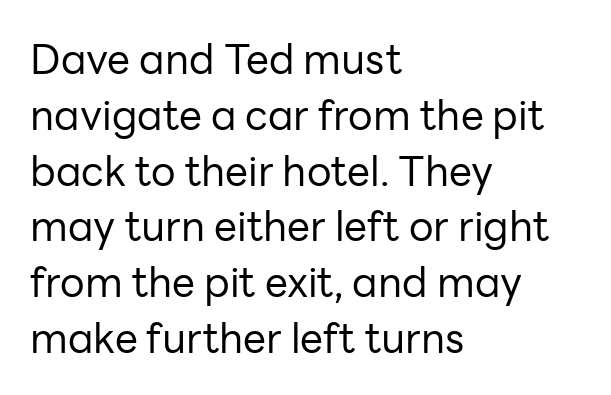
When letters stand straight like this, we call the style roman or upright. The letterforms sit at book weight or below. Note the varied advance widths — an 'i' is clearly narrower than an 'm'. The lines sit at an ordinary, default distance from one another.
